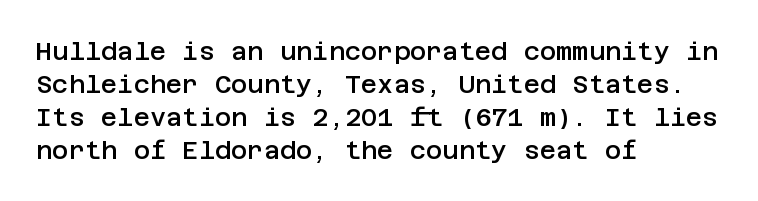
Q: Is the text bold? A: Semi-bold.
Q: Is the text italic (slanted)? A: No, it is upright.
Q: Is the text underlined? A: No.
Q: How is the paragraph aligned? A: Left-aligned.
Q: Is the spacing between letters normal or unusually wide? A: Normal.
Q: Is the spacing between lines tight, normal or loose? A: Normal.
